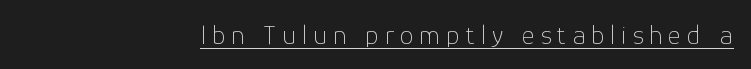
Q: Is the text bold? A: No.
Q: Is the text italic (slanted)? A: No, it is upright.
Q: Is the typeface a serif or a sans-serif typeface? A: Sans-serif.
Q: Is the text underlined? A: Yes.
Q: How is the paragraph aligned? A: Right-aligned.
Q: Is the spacing between letters normal or unusually wide? A: Unusually wide.
Q: Width (condensed, normal, or wide)? A: Normal.
Q: Stroke contrast? A: Low.
Q: x-height? A: Medium.
Q: Monospaced? A: No.
